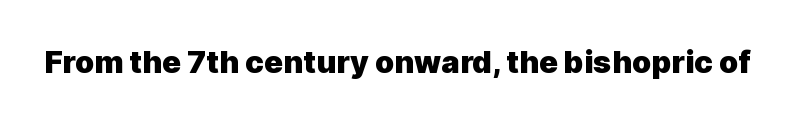
The image shows 31 px heavy sans-serif type, upright; set normal letter spacing, not underlined; a medium x-height.
